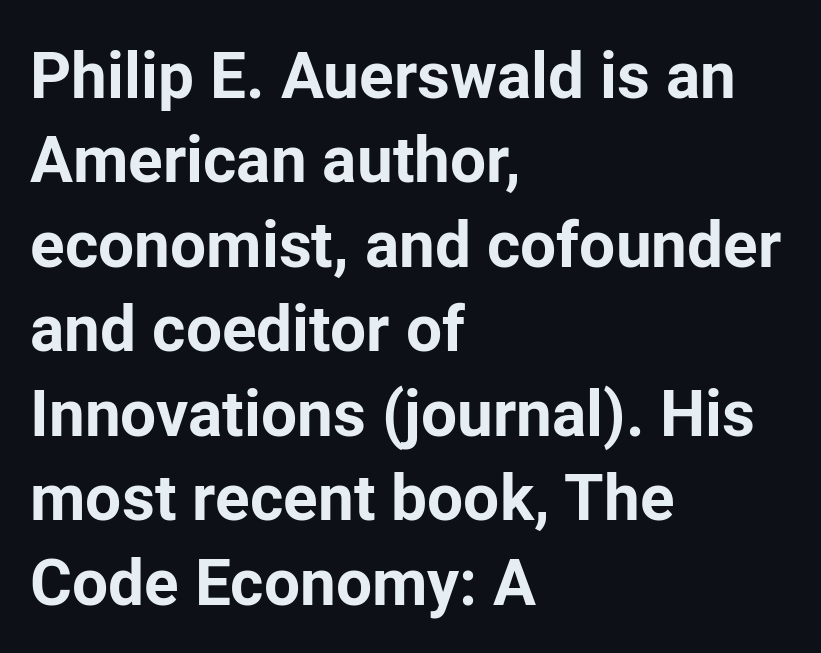
Spacing between characters is what you'd get straight out of the box. Look at the bottom of the vertical strokes: they stop flat, with no serifs. Students, observe: this is what conventionally led text looks like. The glyphs are unaccompanied by any horizontal stroke below them. Each glyph is drawn with heavy, bold strokes. Upright lettering throughout.
